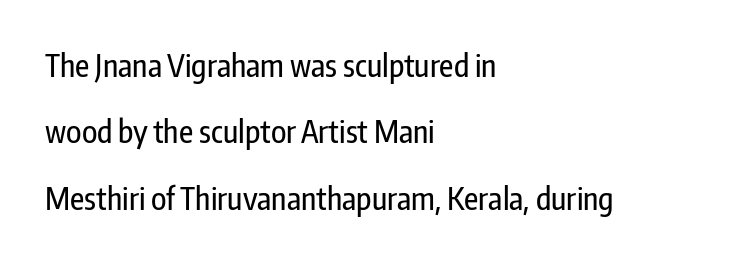
You could not count columns in this text — the font is proportionally spaced. Serifs: no, the terminals of the letterforms are clean. Quick note: not italic, upright. The rendering keeps characters at their native spacing.
